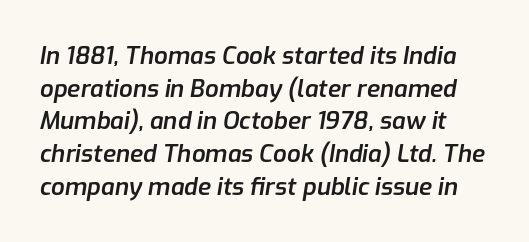
{"italic": "yes", "lean": "right", "slant_degrees": 9, "bold": "semi", "underline": "no", "line_spacing": "normal", "line_spacing_ratio": 1.36, "letter_spacing": "normal", "letter_spacing_em": 0.0, "glyph_px": 24}
